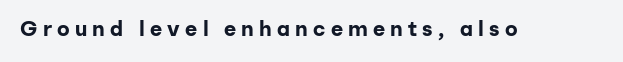
Honestly, there is no underline to notice here at all. Italic: no, the glyphs are upright roman. This rendering widens character spacing well past its baseline value. You'd pick this weight for a headline — it's a proper bold.
